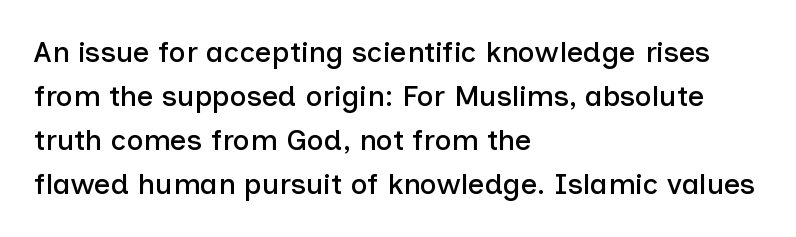
The image shows 29 px sans-serif type, upright; set left-aligned, normal line spacing (1.52x), normal letter spacing, not underlined; low stroke contrast and a medium x-height.
